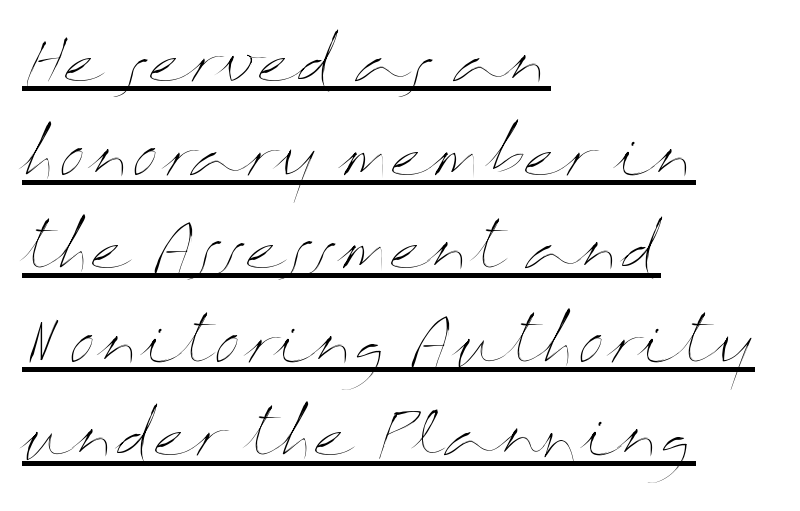
{"bold": "no", "weight": "thin", "width": "wide", "stroke_contrast": "medium", "x_height": "medium", "monospaced": "no", "underline": "yes", "align": "left", "line_spacing": "normal", "line_spacing_ratio": 1.56, "letter_spacing": "normal", "letter_spacing_em": 0.0, "glyph_px": 60}
